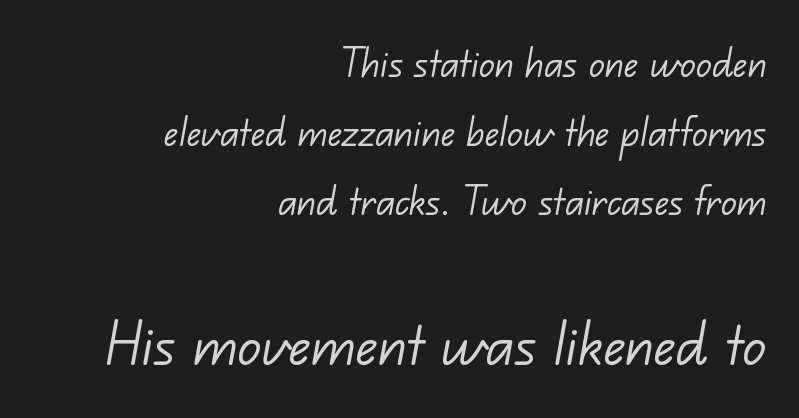
{"serif": "no", "bold": "no", "weight": "light", "width": "normal", "stroke_contrast": "low", "x_height": "small", "monospaced": "no", "underline": "no", "align": "right", "line_spacing": "normal", "line_spacing_ratio": 1.44, "letter_spacing": "normal", "letter_spacing_em": 0.0, "larger_block": "second", "size_ratio": 1.5, "glyph_px": 72}
